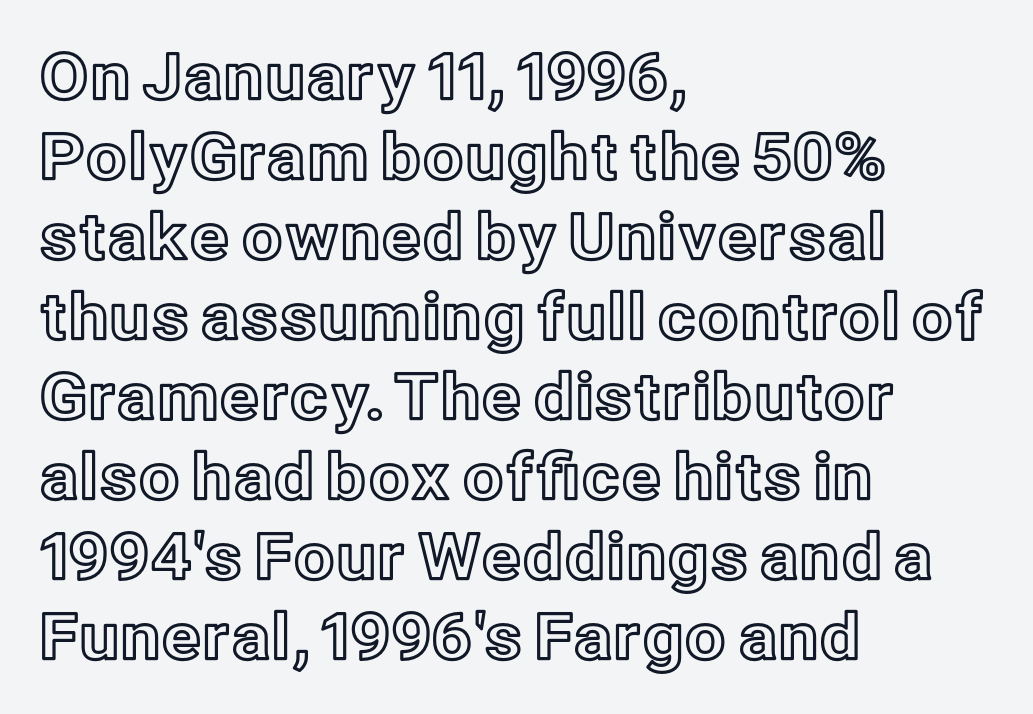
The image shows 64 px text type, upright; set left-aligned, normal line spacing (1.25x), normal letter spacing, not underlined; a medium x-height.
